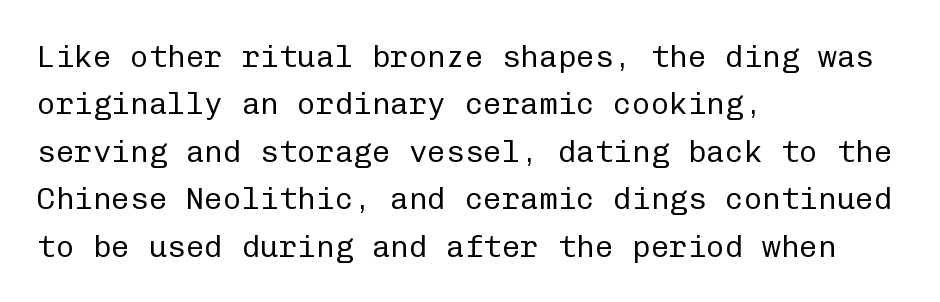
{"serif": "no", "italic": "no", "bold": "no", "weight": "regular", "width": "normal", "stroke_contrast": "low", "x_height": "medium", "monospaced": "yes", "underline": "no", "align": "left", "line_spacing": "normal", "line_spacing_ratio": 1.53, "letter_spacing": "normal", "letter_spacing_em": 0.0, "glyph_px": 31}
